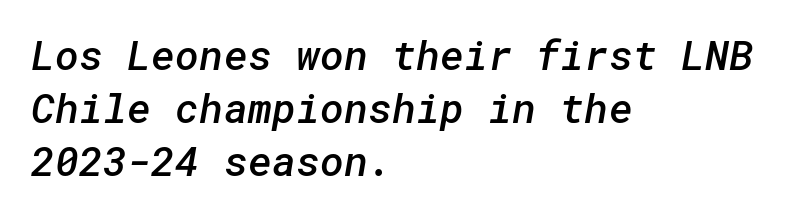
The image shows 41 px semibold sans-serif type; set left-aligned, normal line spacing (1.29x), normal letter spacing, not underlined; low stroke contrast and a medium x-height.
